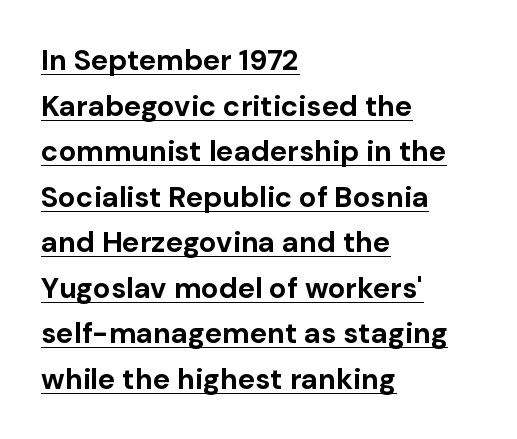
The image shows 29 px bold sans-serif type, upright; set left-aligned, normal line spacing (1.57x), normal letter spacing, underlined; low stroke contrast and a medium x-height.
